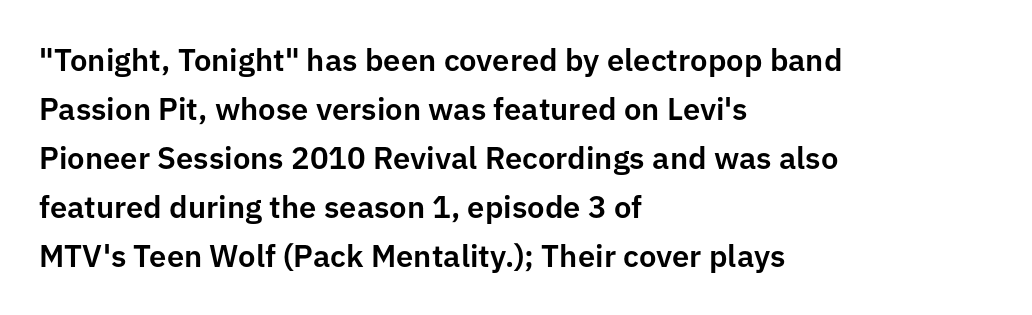
Q: Is the text italic (slanted)? A: No, it is upright.
Q: Is the typeface a serif or a sans-serif typeface? A: Sans-serif.
Q: Is the text underlined? A: No.
Q: How is the paragraph aligned? A: Left-aligned.
Q: Is the spacing between letters normal or unusually wide? A: Normal.
Q: Is the spacing between lines tight, normal or loose? A: Normal.
Q: Width (condensed, normal, or wide)? A: Normal.
Q: Stroke contrast? A: Low.
Q: x-height? A: Medium.
Q: Monospaced? A: No.
